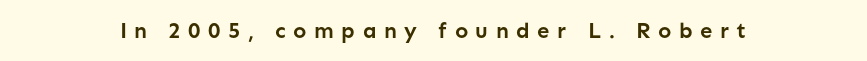
Short note: letters widely spaced. Check under the words: just untouched page. If you drew a line through each stem, it would be perfectly vertical. The passage shown is emphatically bold.
